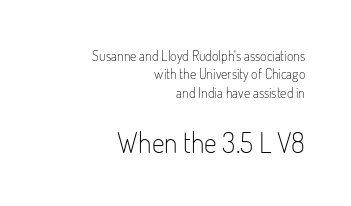
Q: Is the text bold? A: No.
Q: Is the text italic (slanted)? A: No, it is upright.
Q: Is the typeface a serif or a sans-serif typeface? A: Sans-serif.
Q: Is the text underlined? A: No.
Q: How is the paragraph aligned? A: Right-aligned.
Q: Is the spacing between letters normal or unusually wide? A: Normal.
Q: Is the spacing between lines tight, normal or loose? A: Normal.
Q: Which block of text is set in a larger size, the first (top) or the second (bottom)? A: The second (bottom) one.
Q: Width (condensed, normal, or wide)? A: Condensed.
Q: Stroke contrast? A: Low.
Q: x-height? A: Small.
Q: Monospaced? A: No.
